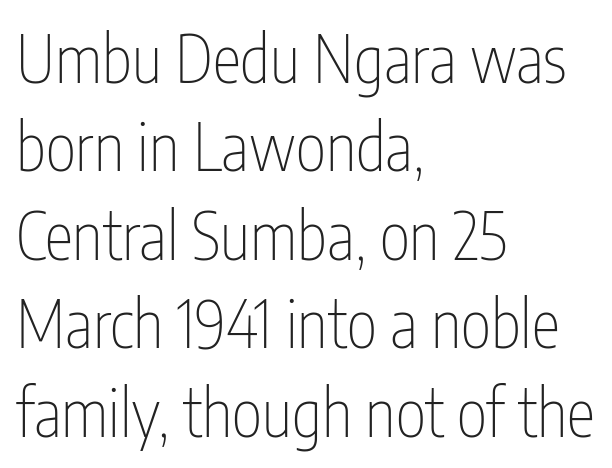
{"serif": "no", "italic": "no", "bold": "no", "weight": "thin", "width": "condensed", "stroke_contrast": "low", "x_height": "medium", "monospaced": "no", "underline": "no", "align": "left", "line_spacing": "normal", "line_spacing_ratio": 1.36, "letter_spacing": "normal", "letter_spacing_em": 0.0, "glyph_px": 65}
